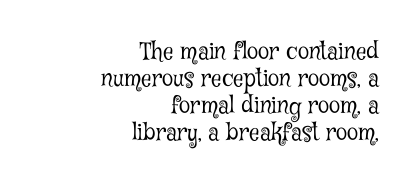
Q: Is the text bold? A: No.
Q: Is the text italic (slanted)? A: No, it is upright.
Q: Is the text underlined? A: No.
Q: How is the paragraph aligned? A: Right-aligned.
Q: Is the spacing between letters normal or unusually wide? A: Normal.
